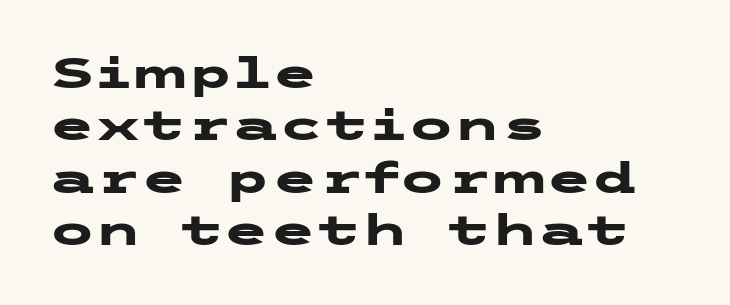
The image shows 42 px heavy, wide sans-serif type, upright; set left-aligned, normal line spacing (1.25x), normal letter spacing, not underlined; low stroke contrast and a medium x-height.
